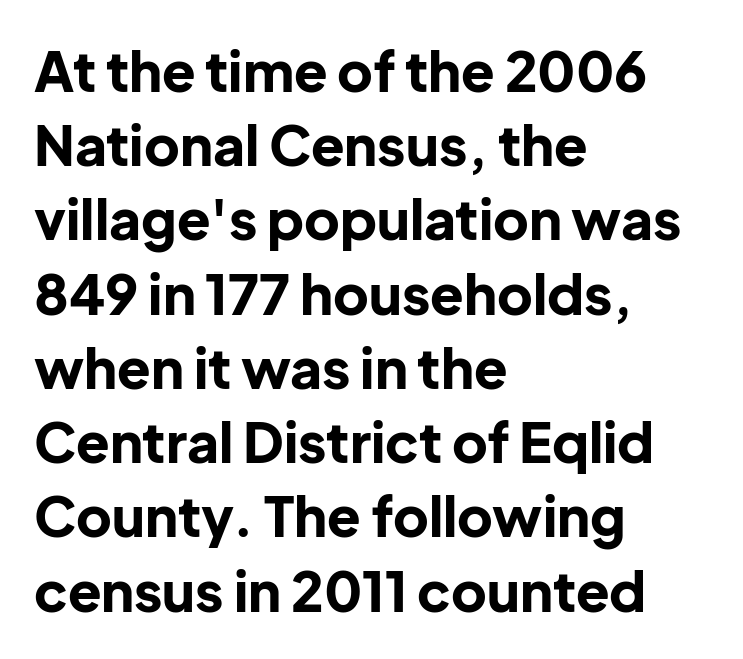
Q: Is the text bold? A: Yes.
Q: Is the text italic (slanted)? A: No, it is upright.
Q: Is the typeface a serif or a sans-serif typeface? A: Sans-serif.
Q: Is the text underlined? A: No.
Q: How is the paragraph aligned? A: Left-aligned.
Q: Is the spacing between letters normal or unusually wide? A: Normal.
Q: Is the spacing between lines tight, normal or loose? A: Normal.
Q: Width (condensed, normal, or wide)? A: Normal.
Q: Stroke contrast? A: Low.
Q: x-height? A: Medium.
Q: Monospaced? A: No.
